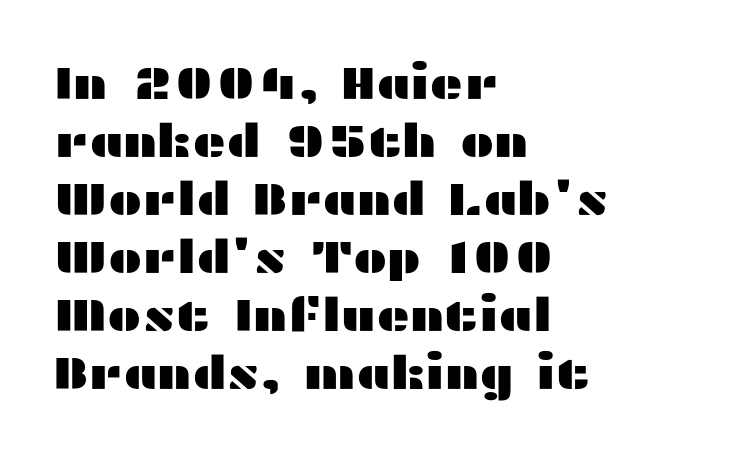
{"serif": "no", "italic": "no", "width": "wide", "stroke_contrast": "medium", "x_height": "medium", "monospaced": "no", "underline": "no", "align": "left", "line_spacing": "normal", "line_spacing_ratio": 1.26, "letter_spacing": "normal", "letter_spacing_em": 0.0, "glyph_px": 46}
